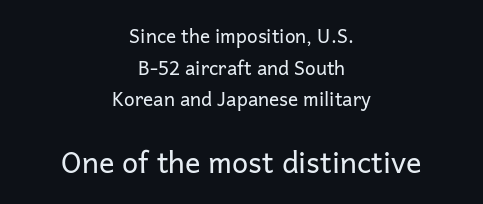
The image shows 29 px regular-weight sans-serif type, upright; set centered, normal line spacing (1.66x), normal letter spacing, not underlined; the second (bottom) block is 1.53x larger; low stroke contrast and a medium x-height.
